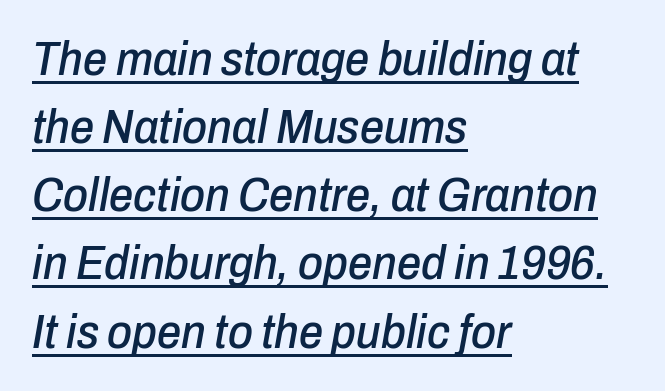
Observe the lean: these are italic letterforms. The designer left line spacing at the default. Each line starts at the same left margin while the right side varies. Is the letter spacing exaggerated? No — it looks like the ordinary default. In designer terms, the underline attribute is active on this setting. Spacing verdict: proportional, widths tailored to each character.
